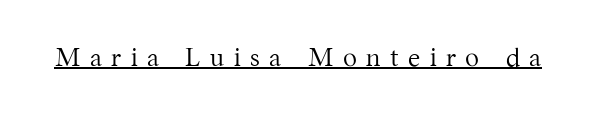
{"italic": "no", "bold": "no", "underline": "yes", "letter_spacing": "wide", "letter_spacing_em": 0.37, "glyph_px": 26}
